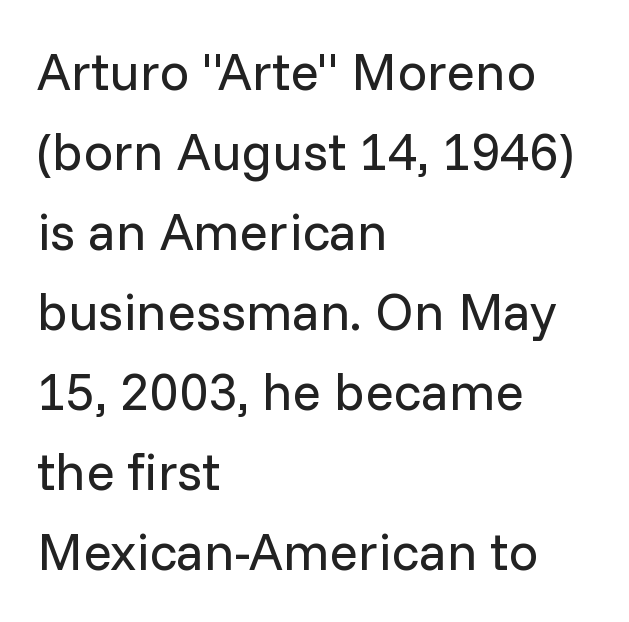
Each letter keeps its own natural width here, so spacing adapts to shape. The rows are spaced the way most documents space them. Which margin do the lines hug? The left one — the right edge is uneven. To sum up the face: it is a sans, with no serifs. Here the glyphs are tracked normally, forming tight word shapes. Beneath every word, the page is bare.
